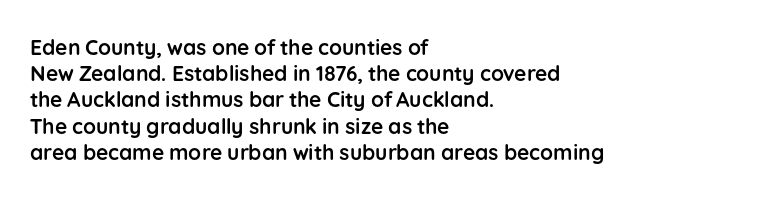
The image shows 21 px bold type, upright; set left-aligned, normal line spacing (1.25x), normal letter spacing, not underlined.
